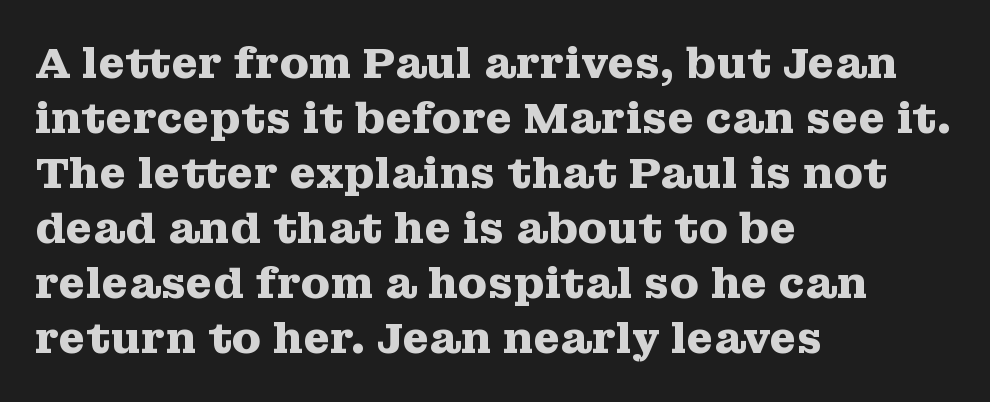
The image shows 43 px heavy, wide serif type, upright; set left-aligned, normal line spacing (1.28x), normal letter spacing, not underlined; medium stroke contrast and a medium x-height.
